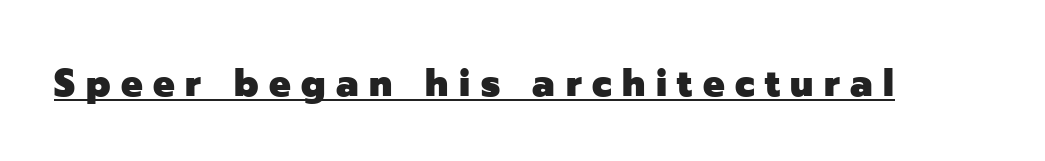
These lines are rendered in a variable-pitch font. The type sits square on the baseline with zero lean. The string is rendered with underlining switched on. The sample has been set heavy, in full bold. The rendering inserts visible extra space after every character.
